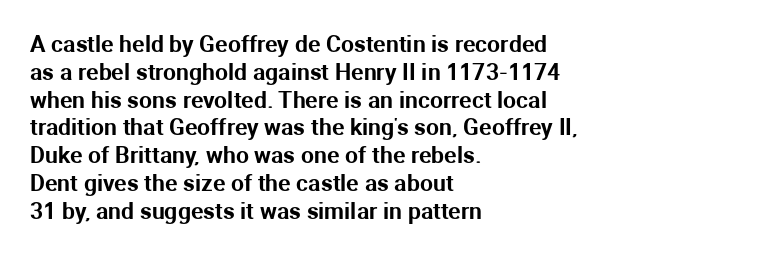
The image shows 23 px text type, upright; set left-aligned, line spacing 1.21x, normal letter spacing, not underlined.
